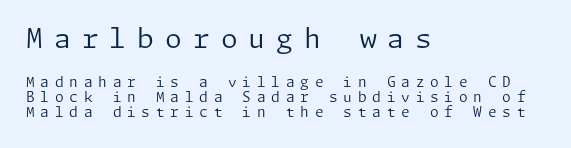
Q: Is the text bold? A: No.
Q: Is the text italic (slanted)? A: No, it is upright.
Q: Is the text underlined? A: No.
Q: How is the paragraph aligned? A: Left-aligned.
Q: Is the spacing between letters normal or unusually wide? A: Unusually wide.
Q: Is the spacing between lines tight, normal or loose? A: Tight.
Q: Which block of text is set in a larger size, the first (top) or the second (bottom)? A: The first (top) one.
